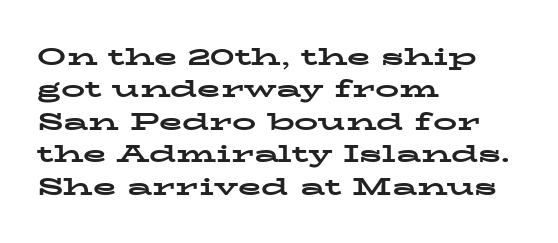
Whoever set this chose a conventional vertical rhythm. Emphasis by weight is at full strength: bold. The setting favours the left margin, as ordinary paragraphs usually do. Glance below the letters and you will spot only blank space. Rendered with straight, roman letterforms.
